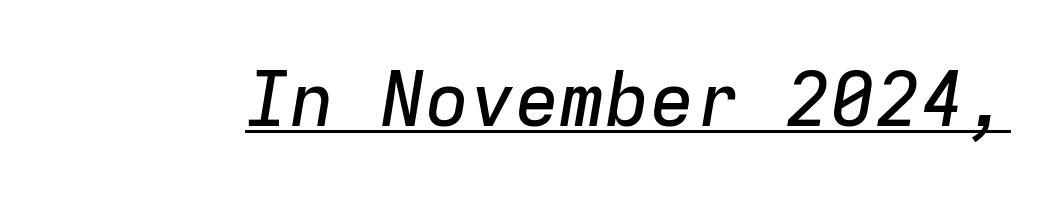
The rendering uses typewriter-style spacing with identical character cells. A typographer would call this underscored text. The typography opts for an oblique posture over an upright one. Spacing between characters is what you'd get straight out of the box.
